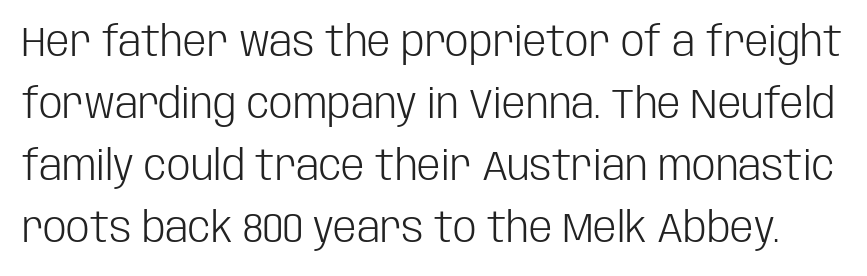
Q: Is the text bold? A: No.
Q: Is the text italic (slanted)? A: No, it is upright.
Q: Is the typeface a serif or a sans-serif typeface? A: Sans-serif.
Q: Is the text underlined? A: No.
Q: Is the spacing between letters normal or unusually wide? A: Normal.
Q: Is the spacing between lines tight, normal or loose? A: Normal.
Q: Width (condensed, normal, or wide)? A: Condensed.
Q: Stroke contrast? A: Low.
Q: x-height? A: Large.
Q: Monospaced? A: No.
